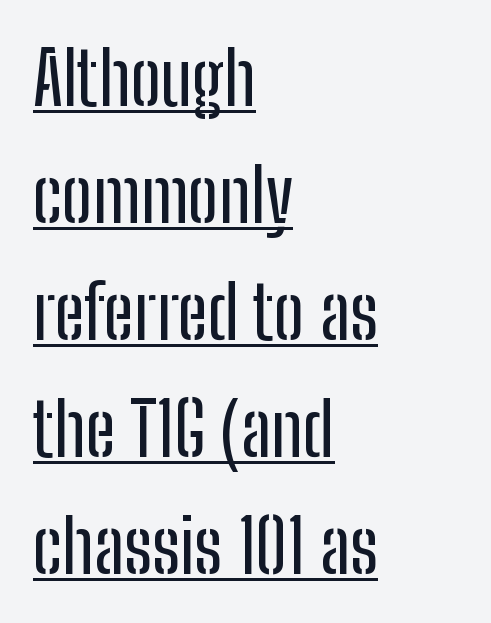
{"serif": "no", "italic": "no", "width": "condensed", "stroke_contrast": "low", "x_height": "medium", "monospaced": "no", "underline": "yes", "align": "left", "line_spacing": "normal", "line_spacing_ratio": 1.58, "letter_spacing": "normal", "letter_spacing_em": 0.0, "glyph_px": 74}
